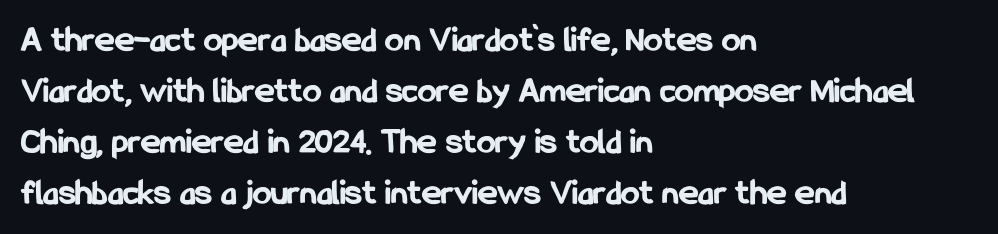
The image shows 37 px bold, condensed sans-serif type, upright; set left-aligned, normal line spacing (1.38x), normal letter spacing, not underlined; low stroke contrast and a medium x-height.
